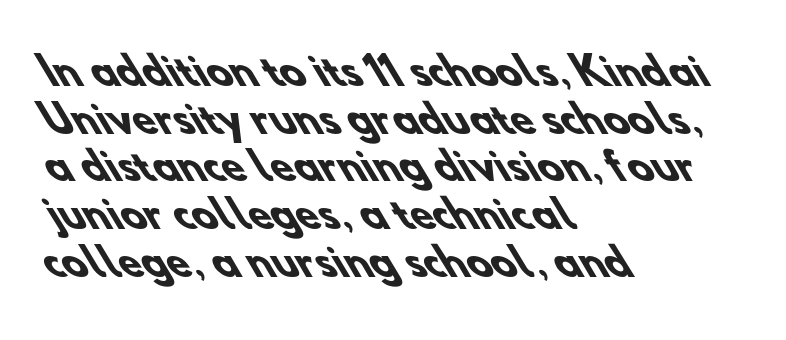
These lines are rendered in a variable-pitch font. Nobody touched the tracking dial on this one. What kind of face is this? One without serifs — a sans. In CSS terms this would be text-align: left. The font is running at its bold setting. This block has exactly the height ordinary leading produces.
